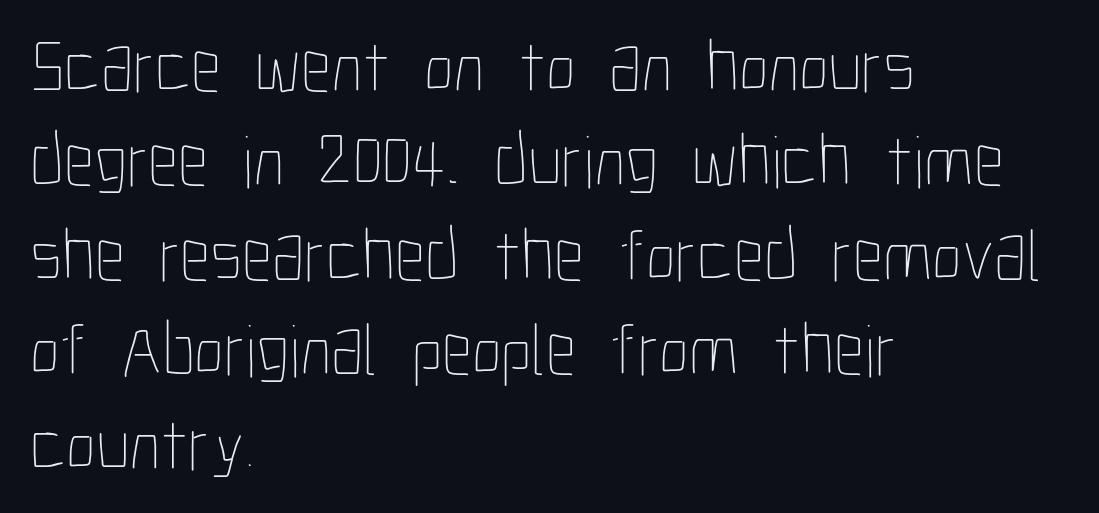
Q: Is the text bold? A: No.
Q: Is the text italic (slanted)? A: No, it is upright.
Q: Is the text underlined? A: No.
Q: How is the paragraph aligned? A: Left-aligned.
Q: Is the spacing between letters normal or unusually wide? A: Normal.
Q: Is the spacing between lines tight, normal or loose? A: Normal.
Q: Width (condensed, normal, or wide)? A: Condensed.
Q: Stroke contrast? A: Low.
Q: x-height? A: Medium.
Q: Monospaced? A: No.
